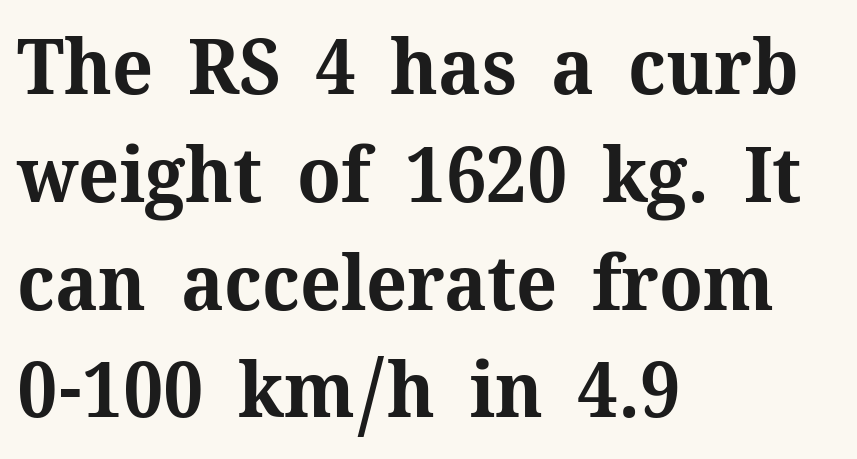
Descenders hang freely into open space. The face used here is proportionally spaced, like ordinary book or web type. I'd call this a serif setting — the letters wear small feet. The glyphs have the mass of a bold cut. Casual observation: everything's shoved over to the left. Look at the tracking — it's just the regular setting, nothing added.
